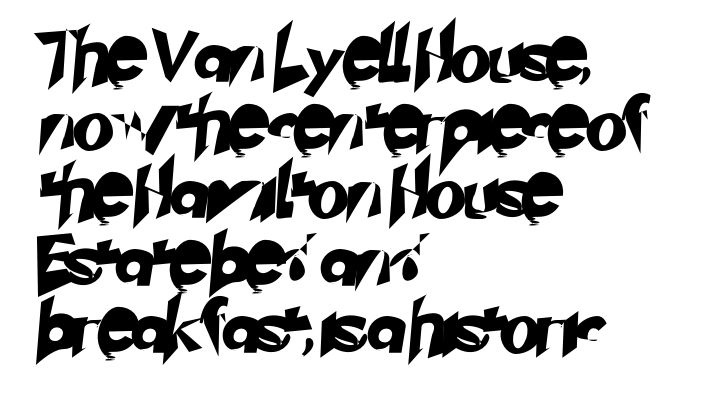
Q: Is the typeface a serif or a sans-serif typeface? A: Sans-serif.
Q: Is the text underlined? A: No.
Q: How is the paragraph aligned? A: Left-aligned.
Q: Is the spacing between letters normal or unusually wide? A: Normal.
Q: Is the spacing between lines tight, normal or loose? A: Normal.
Q: Width (condensed, normal, or wide)? A: Normal.
Q: Stroke contrast? A: Low.
Q: x-height? A: Small.
Q: Monospaced? A: No.
